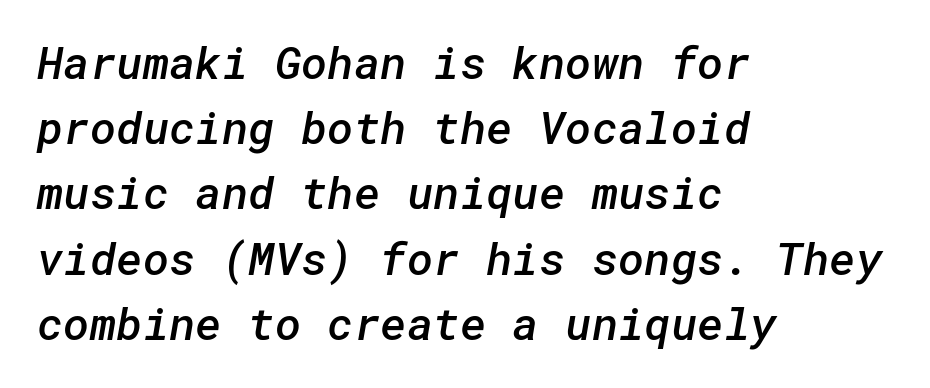
Q: Is the text bold? A: Semi-bold.
Q: Is the typeface a serif or a sans-serif typeface? A: Sans-serif.
Q: Is the text underlined? A: No.
Q: How is the paragraph aligned? A: Left-aligned.
Q: Is the spacing between letters normal or unusually wide? A: Normal.
Q: Is the spacing between lines tight, normal or loose? A: Normal.
Q: Width (condensed, normal, or wide)? A: Normal.
Q: Stroke contrast? A: Low.
Q: x-height? A: Medium.
